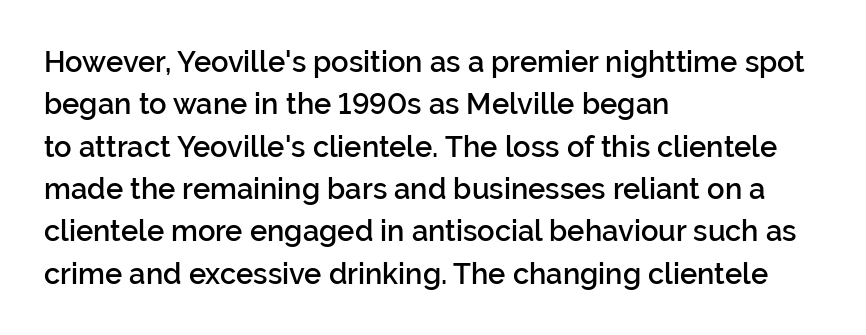
Q: Is the text bold? A: Semi-bold.
Q: Is the text italic (slanted)? A: No, it is upright.
Q: Is the typeface a serif or a sans-serif typeface? A: Sans-serif.
Q: Is the text underlined? A: No.
Q: How is the paragraph aligned? A: Left-aligned.
Q: Is the spacing between letters normal or unusually wide? A: Normal.
Q: Is the spacing between lines tight, normal or loose? A: Normal.
Q: Width (condensed, normal, or wide)? A: Normal.
Q: Stroke contrast? A: Low.
Q: x-height? A: Medium.
Q: Monospaced? A: No.
